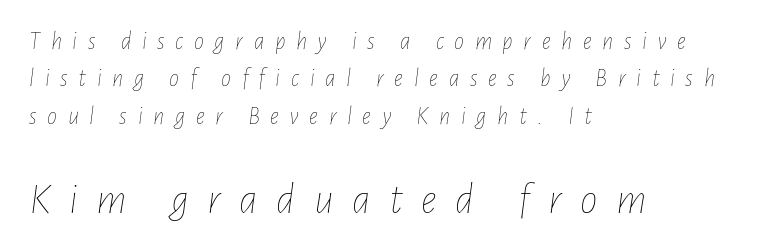
{"italic": "yes", "lean": "right", "slant_degrees": 7, "bold": "no", "weight": "thin", "width": "condensed", "stroke_contrast": "low", "x_height": "medium", "monospaced": "no", "underline": "no", "align": "left", "line_spacing": "normal", "line_spacing_ratio": 1.5, "letter_spacing": "wide", "letter_spacing_em": 0.42, "larger_block": "second", "size_ratio": 1.76, "glyph_px": 44}
